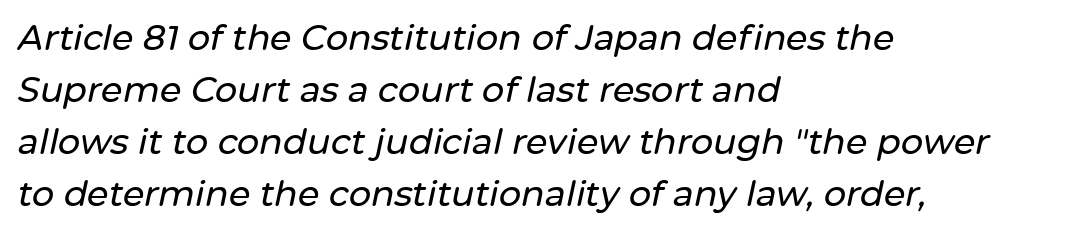
{"italic": "yes", "lean": "right", "slant_degrees": 12, "width": "normal", "stroke_contrast": "low", "x_height": "medium", "monospaced": "no", "underline": "no", "align": "left", "line_spacing": "normal", "line_spacing_ratio": 1.49, "letter_spacing": "normal", "letter_spacing_em": 0.0, "glyph_px": 35}
